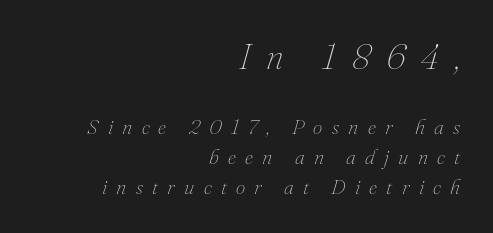
This sample uses expanded letter spacing, leaving extra air between glyphs. What's the leading like? Ordinary, nothing unusual. Rendered with sloped, italic letterforms. Summary of weight: not heavy and not bold. Just letters on the line, the space beneath them empty.
